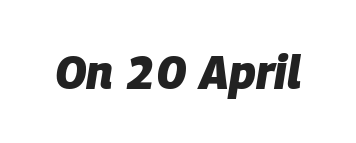
The image shows 47 px heavy type, italic (leaning right); set normal letter spacing, not underlined; low stroke contrast and a large x-height.
